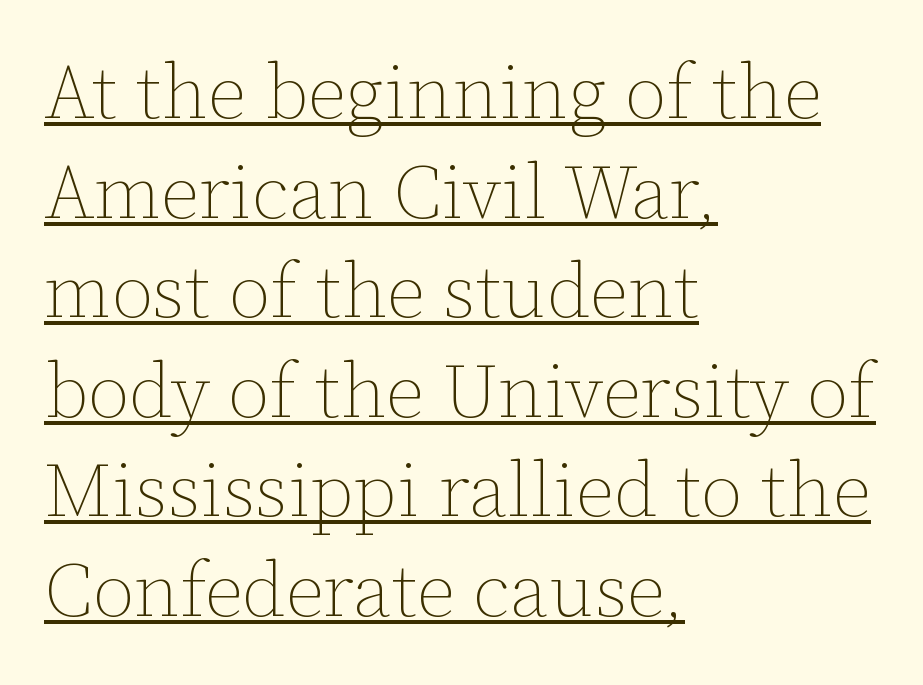
{"italic": "no", "bold": "no", "weight": "thin", "width": "normal", "stroke_contrast": "low", "x_height": "medium", "monospaced": "no", "underline": "yes", "align": "left", "line_spacing": "normal", "line_spacing_ratio": 1.31, "letter_spacing": "normal", "letter_spacing_em": 0.0, "glyph_px": 76}
